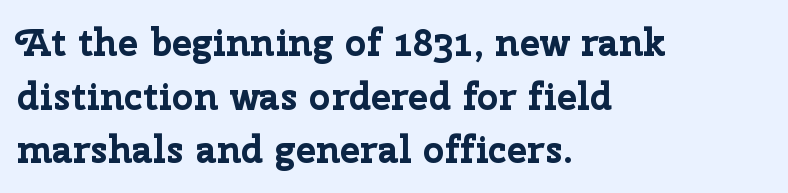
Short and long lines alike share a common starting point at left. Observe the absence of serifs on each vertical stroke in this sample. A typesetter would mark this as roman, not italic. The rendering uses a moderate line-height, typical for paragraphs. Proportional: the letters do not fall into vertical columns.
